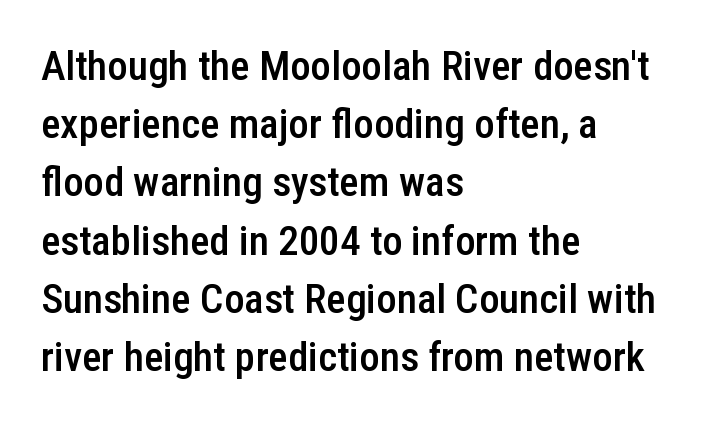
Any mark beneath the type? The region is blank. This sample uses plain, unmodified letter spacing. Every letter is mildly thick-stroked: semibold rather than bold. Posture: upright roman. Nothing sits at the stroke ends, so this counts as sans-serif.
